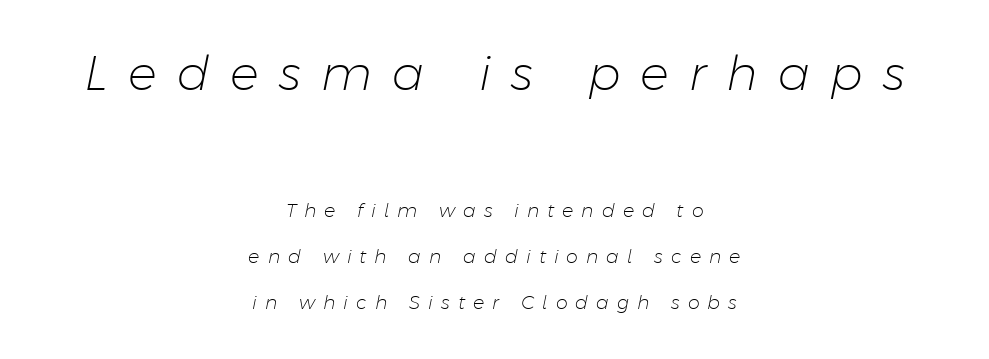
Is the type heavy? It reads as light-to-regular instead. The emphasis by scale lands on block number one, above. In CSS terms this would be text-align: center. The specimen omits any rule beneath the text block's lines.
